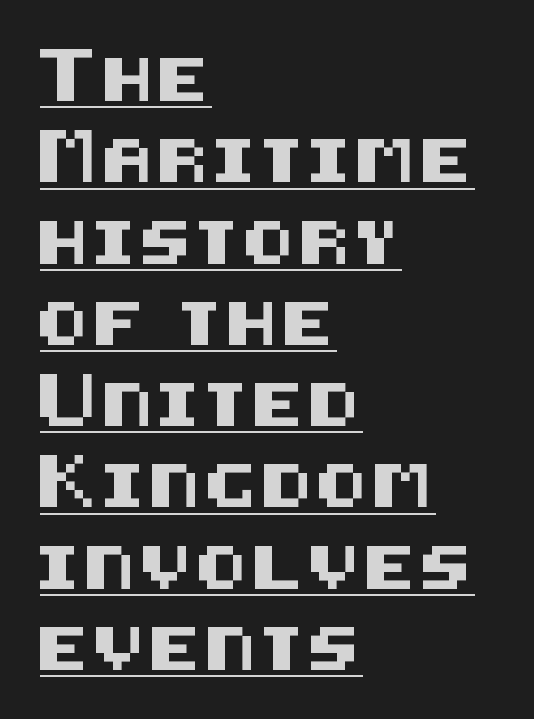
Q: Is the text italic (slanted)? A: No, it is upright.
Q: Is the typeface a serif or a sans-serif typeface? A: Sans-serif.
Q: Is the text underlined? A: Yes.
Q: How is the paragraph aligned? A: Left-aligned.
Q: Width (condensed, normal, or wide)? A: Normal.
Q: Stroke contrast? A: Medium.
Q: x-height? A: Large.
